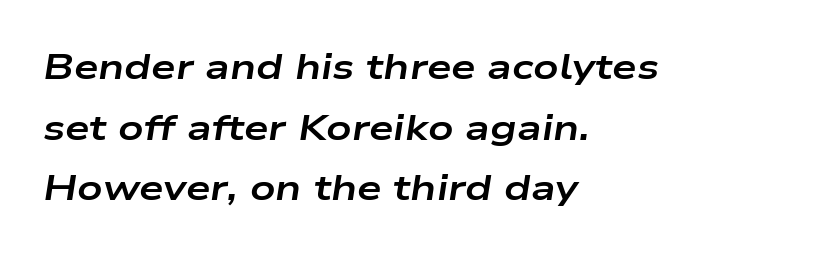
The image shows 35 px bold, wide type, italic (leaning right); set left-aligned, line spacing 1.73x, normal letter spacing, not underlined; low stroke contrast and a medium x-height.
